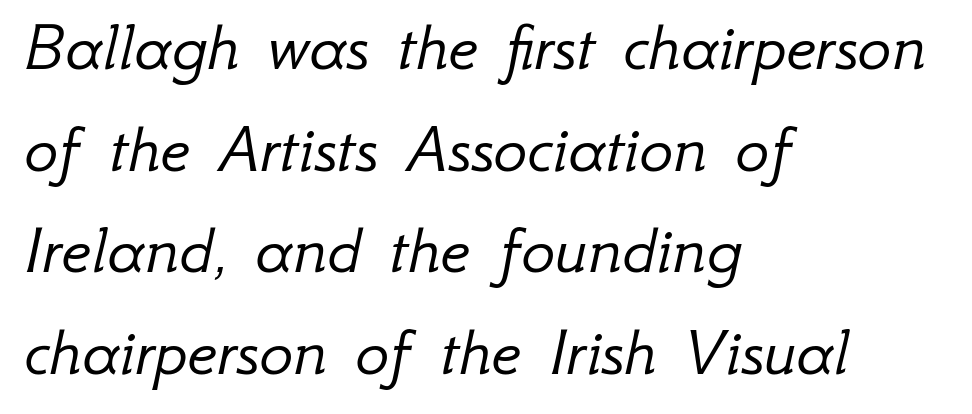
{"italic": "yes", "lean": "right", "slant_degrees": 12, "bold": "no", "weight": "light", "width": "normal", "stroke_contrast": "low", "x_height": "small", "monospaced": "no", "underline": "no", "align": "left", "line_spacing": "normal", "line_spacing_ratio": 1.43, "letter_spacing": "normal", "letter_spacing_em": 0.0, "glyph_px": 71}
